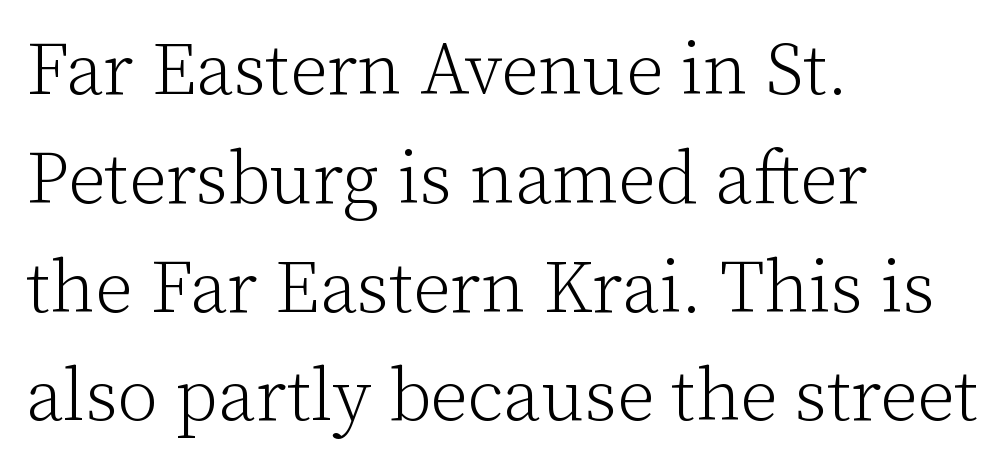
The lettering stays uniformly vertical, giving the passage a roman look. Yep, those are serifs on the letters. Every row of glyphs begins at an identical x-position on the left. Compared with typical paragraphs, the rows here are spaced about the same.
